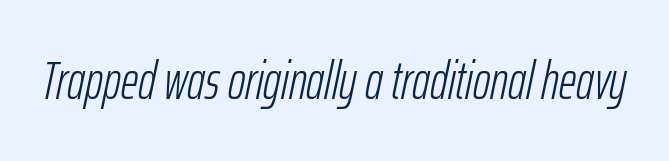
{"italic": "yes", "lean": "right", "slant_degrees": 12, "bold": "no", "weight": "light", "width": "condensed", "stroke_contrast": "low", "x_height": "medium", "monospaced": "no", "underline": "no", "letter_spacing": "normal", "letter_spacing_em": 0.0, "glyph_px": 53}
